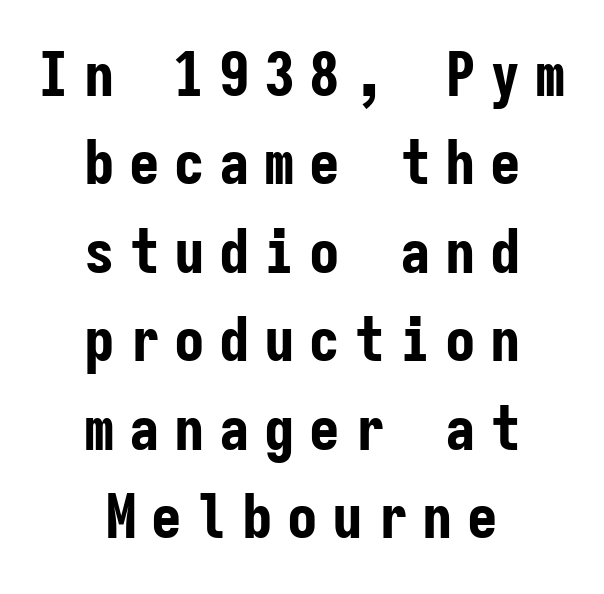
The image shows 61 px bold, condensed sans-serif type, upright, monospaced; set centered, normal line spacing (1.45x), unusually wide letter spacing (+0.24 em), not underlined; low stroke contrast and a medium x-height.
